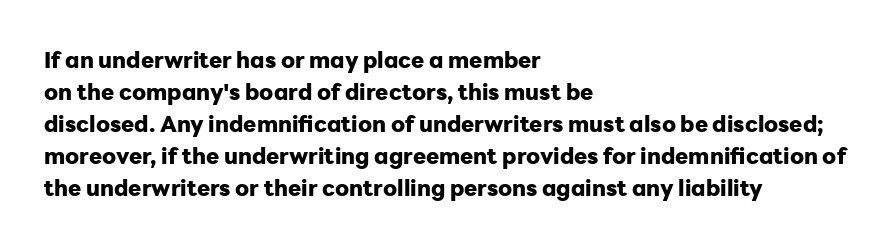
{"italic": "no", "bold": "yes", "underline": "no", "align": "left", "line_spacing": "normal", "line_spacing_ratio": 1.46, "letter_spacing": "normal", "letter_spacing_em": 0.0, "glyph_px": 22}
